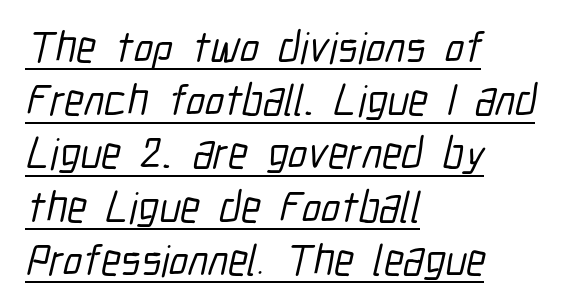
Is this a fixed-width face? No — the glyphs have proportional, varying widths. A continuous stroke trails under the words, as in a hyperlink. The font family rendered here belongs to the sans-serif group. In CSS terms this would be text-align: left.
